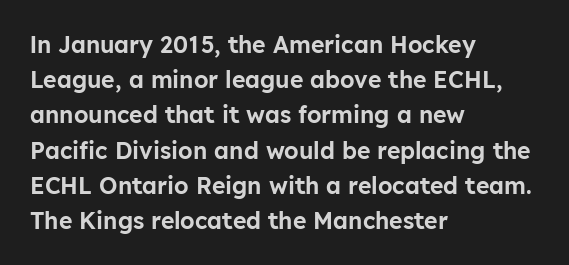
The image shows 23 px text type, upright; set left-aligned, normal line spacing (1.53x), normal letter spacing, not underlined.
